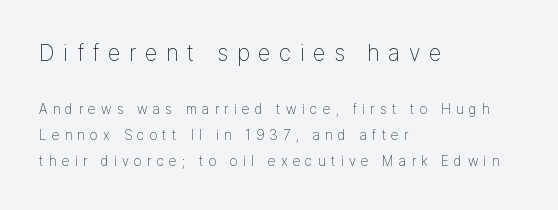
The image shows 23 px text type, upright; set left-aligned, line spacing 1.86x, unusually wide letter spacing (+0.38 em), not underlined; the first (top) block is 1.64x larger.
